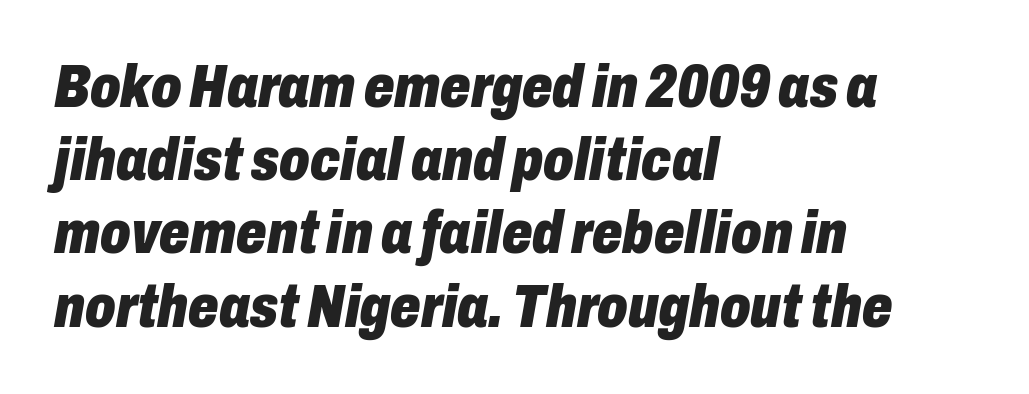
{"italic": "yes", "lean": "right", "slant_degrees": 10, "bold": "yes", "weight": "heavy", "width": "condensed", "stroke_contrast": "low", "x_height": "medium", "monospaced": "no", "underline": "no", "align": "left", "line_spacing_ratio": 1.22, "letter_spacing": "normal", "letter_spacing_em": 0.0, "glyph_px": 60}
